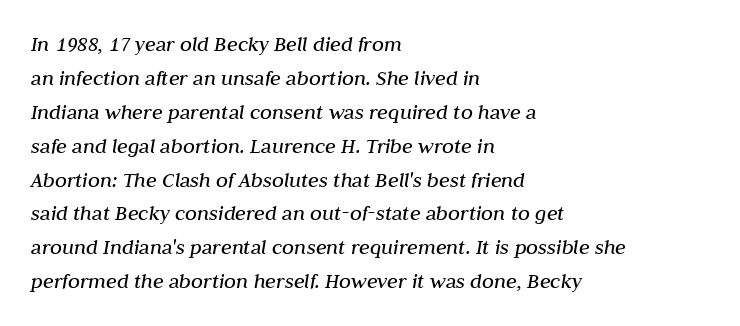
Q: Is the text bold? A: No.
Q: Is the text italic (slanted)? A: Yes, it leans right by about 10 degrees.
Q: Is the text underlined? A: No.
Q: How is the paragraph aligned? A: Left-aligned.
Q: Is the spacing between letters normal or unusually wide? A: Normal.
Q: Is the spacing between lines tight, normal or loose? A: Normal.
